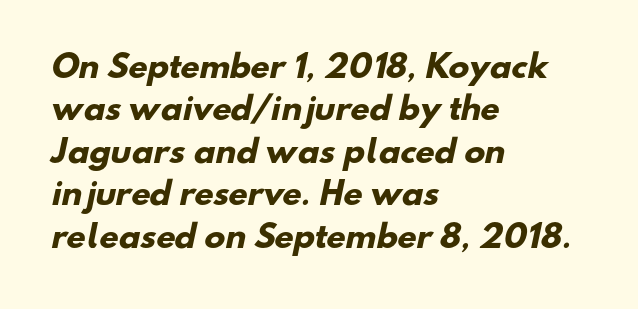
Weight check: bold — yes, fully. A typesetter would call this proportional, since set widths differ per character. Underline: absent. You can tell from the bare stems that sans-serif type was used. How would I describe the line gaps? Plain and ordinary.
